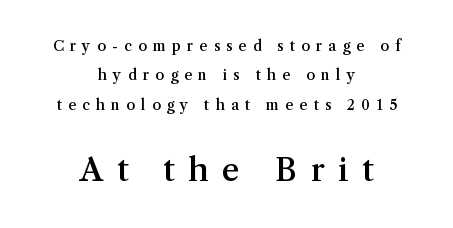
The image shows 31 px semibold serif type, upright; set centered, loose line spacing (2.1x), unusually wide letter spacing (+0.44 em), not underlined; the second (bottom) block is 2.21x larger; medium stroke contrast and a medium x-height.
